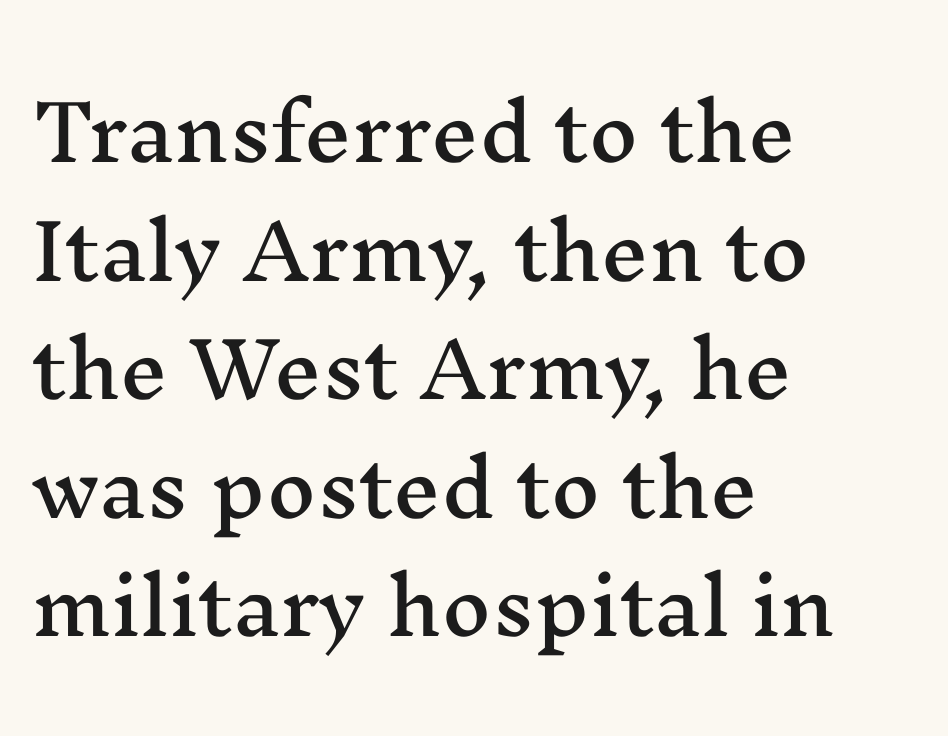
Where is the straight margin? On the left. Is this a fixed-width face? No — the glyphs have proportional, varying widths. Yep, those are serifs on the letters. The typography opts for an upright posture over an oblique one. A normal amount of white space separates one row of letters from the next.
